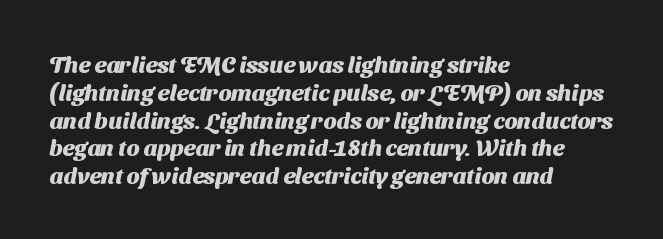
{"bold": "yes", "underline": "no", "align": "left", "line_spacing_ratio": 1.21, "letter_spacing": "normal", "letter_spacing_em": 0.0, "glyph_px": 23}
